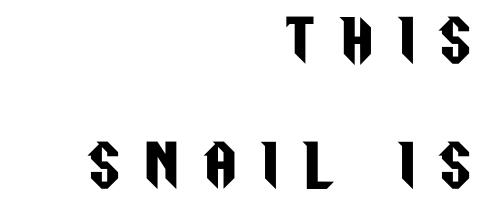
Q: Is the text italic (slanted)? A: No, it is upright.
Q: Is the typeface a serif or a sans-serif typeface? A: Sans-serif.
Q: Is the text underlined? A: No.
Q: How is the paragraph aligned? A: Right-aligned.
Q: Is the spacing between letters normal or unusually wide? A: Unusually wide.
Q: Is the spacing between lines tight, normal or loose? A: Loose.
Q: Width (condensed, normal, or wide)? A: Condensed.
Q: Stroke contrast? A: Low.
Q: x-height? A: Large.
Q: Monospaced? A: No.
